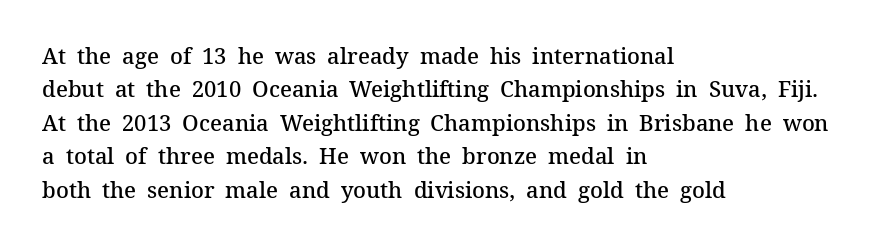
{"italic": "no", "bold": "semi", "underline": "no", "align": "left", "line_spacing": "normal", "line_spacing_ratio": 1.52, "letter_spacing": "normal", "letter_spacing_em": 0.0, "glyph_px": 22}
